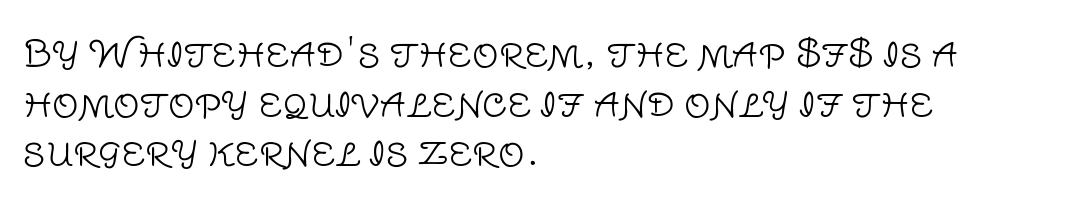
The image shows 37 px light sans-serif type; set left-aligned, normal line spacing (1.34x), normal letter spacing, not underlined; low stroke contrast and a large x-height.
